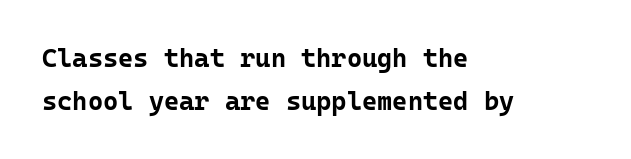
The image shows 26 px bold type, upright; set left-aligned, normal line spacing (1.64x), normal letter spacing, not underlined.
